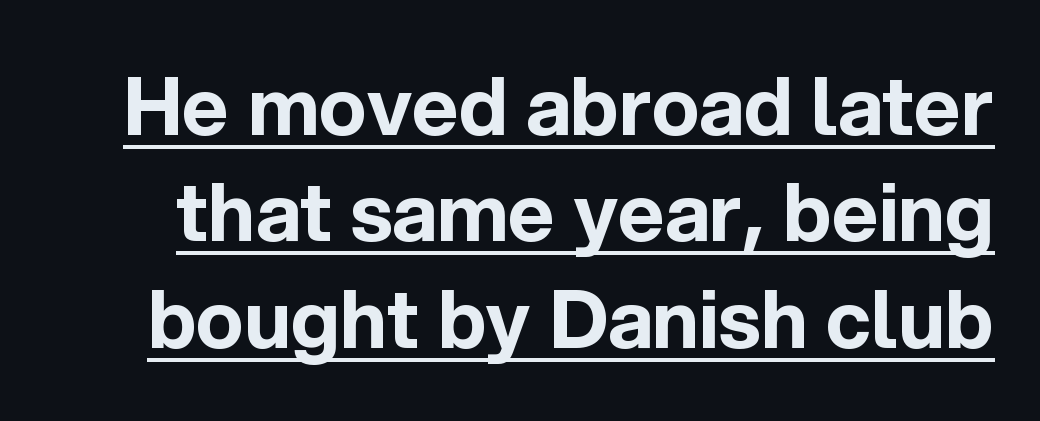
The specimen reads as upright at a glance. Is there much room between lines? A standard amount, neither cramped nor airy. The sample has been set heavy, in full bold. In designer terms, the underline attribute is active on this setting. Serifs: no, the terminals of the letterforms are clean.
